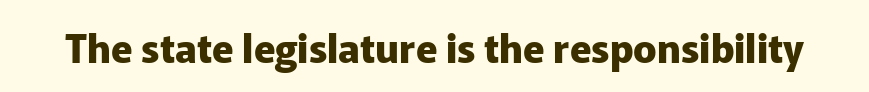
{"serif": "no", "italic": "no", "bold": "yes", "weight": "heavy", "width": "normal", "stroke_contrast": "low", "x_height": "medium", "monospaced": "no", "underline": "no", "letter_spacing": "normal", "letter_spacing_em": 0.0, "glyph_px": 39}
